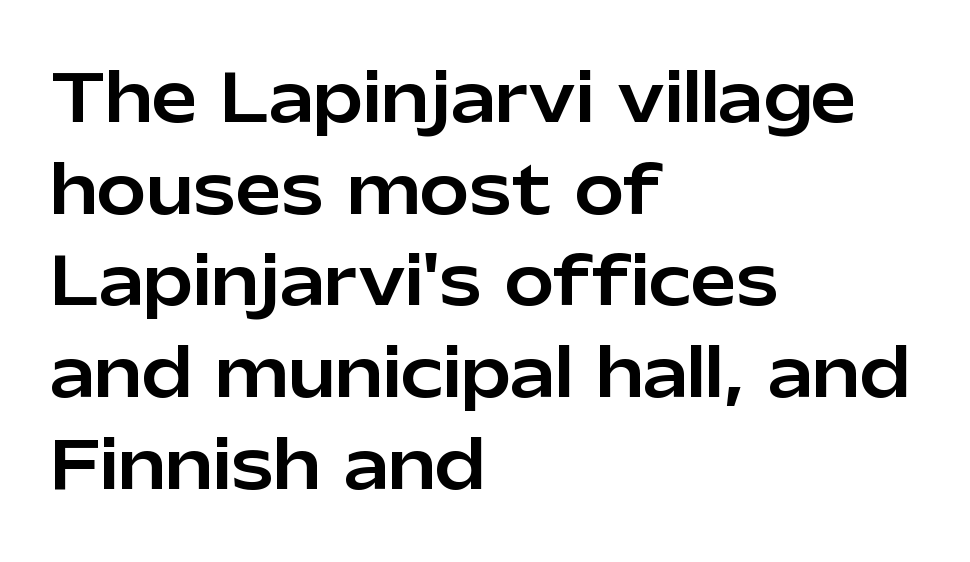
The image shows 66 px sans-serif type, upright; set left-aligned, normal line spacing (1.39x), normal letter spacing, not underlined; low stroke contrast and a medium x-height.
